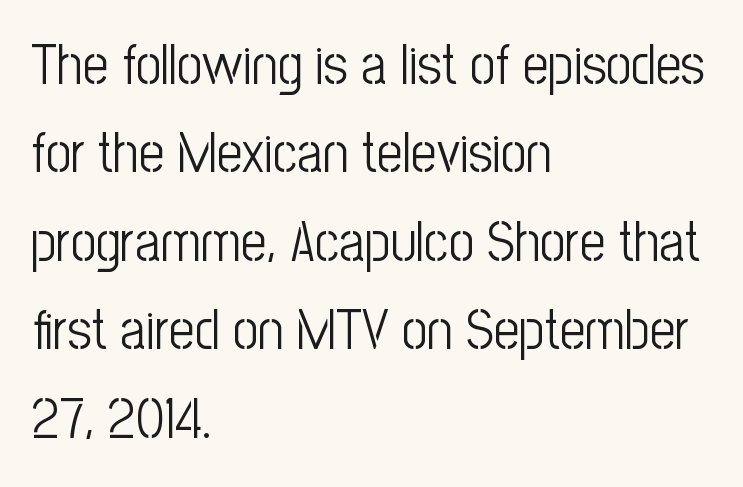
The image shows 56 px light, condensed sans-serif type, upright; set left-aligned, normal line spacing (1.58x), normal letter spacing, not underlined; low stroke contrast and a medium x-height.
